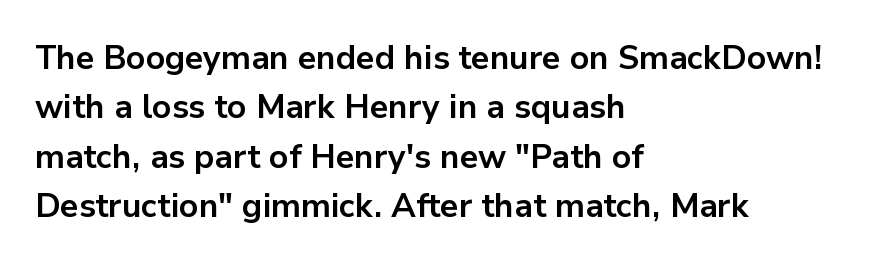
The lettering stays uniformly vertical, giving the passage a roman look. The type is set solid horizontally, with unmodified tracking. This sample has the flowing, uneven cadence of proportional lettering. These lines are set flush left with a ragged right edge. Honestly, there is no underline to notice here at all.
